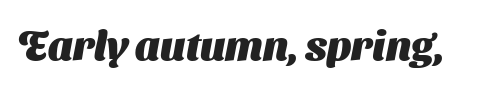
The image shows 41 px heavy sans-serif type; set normal letter spacing, not underlined; medium stroke contrast and a medium x-height.
